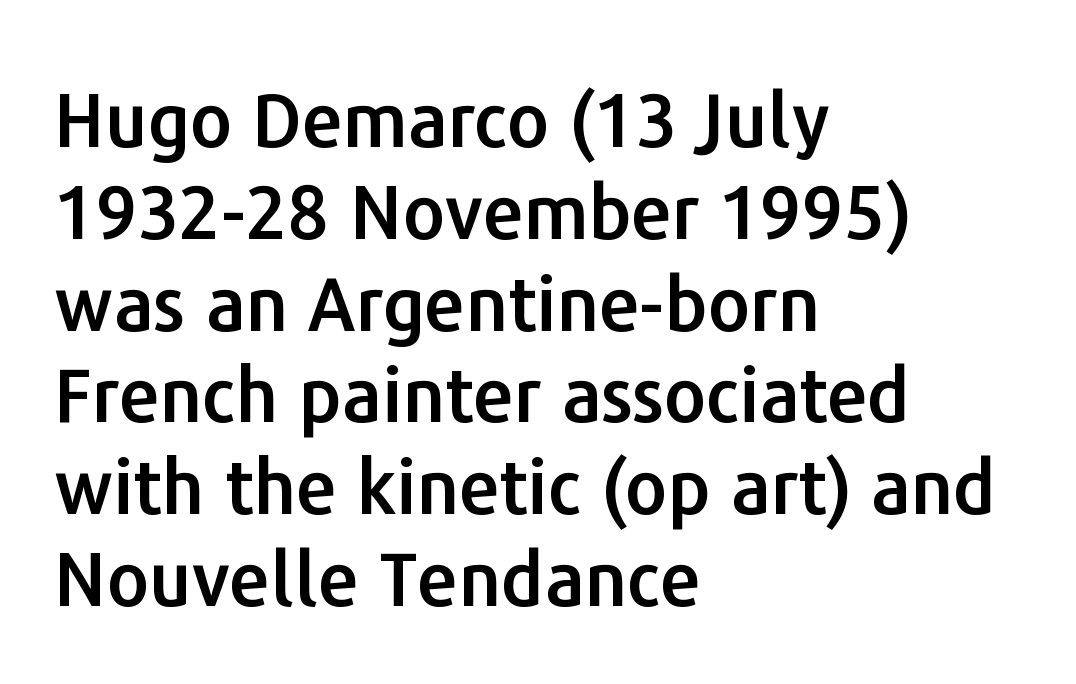
Q: Is the text italic (slanted)? A: No, it is upright.
Q: Is the typeface a serif or a sans-serif typeface? A: Sans-serif.
Q: Is the text underlined? A: No.
Q: How is the paragraph aligned? A: Left-aligned.
Q: Is the spacing between letters normal or unusually wide? A: Normal.
Q: Width (condensed, normal, or wide)? A: Normal.
Q: Stroke contrast? A: Low.
Q: x-height? A: Medium.
Q: Monospaced? A: No.
